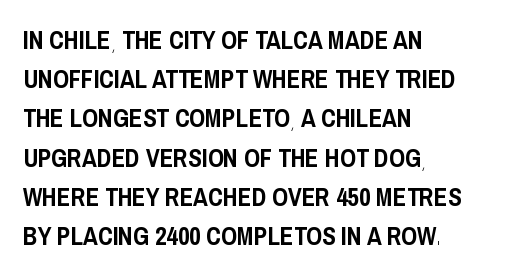
The foot of each line stays bare and open. Upright lettering throughout. Characters follow at the spacing the type designer built in. Line spacing here is normal.
